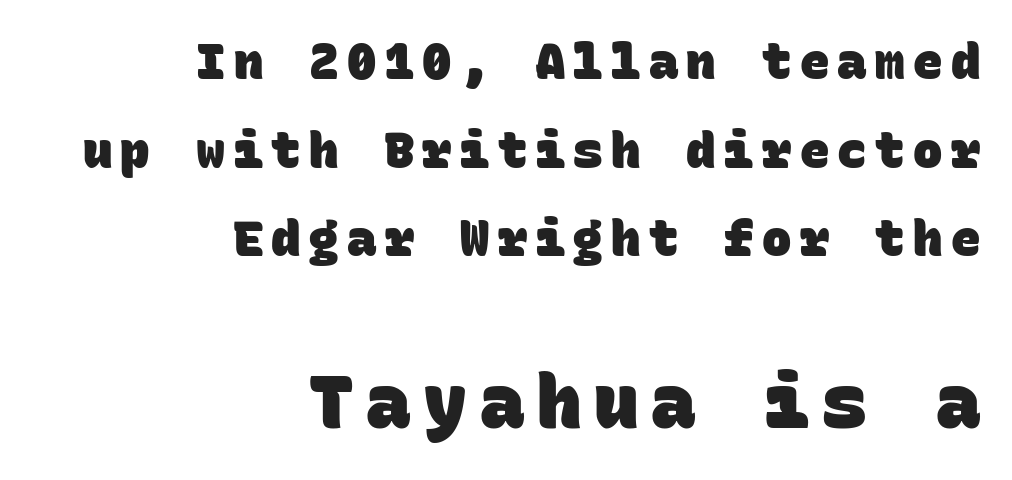
{"serif": "no", "bold": "yes", "weight": "heavy", "width": "normal", "stroke_contrast": "low", "x_height": "large", "monospaced": "yes", "underline": "no", "align": "right", "line_spacing_ratio": 1.81, "larger_block": "second", "size_ratio": 1.51, "glyph_px": 74}
